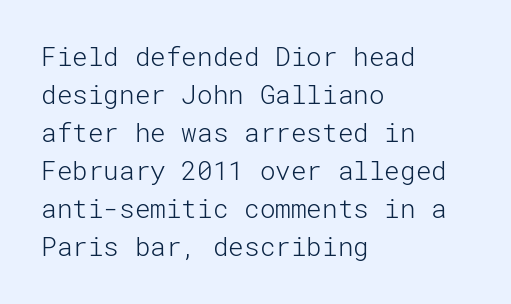
{"italic": "no", "bold": "no", "underline": "no", "align": "left", "line_spacing": "normal", "line_spacing_ratio": 1.46, "letter_spacing": "normal", "letter_spacing_em": 0.0, "glyph_px": 26}
